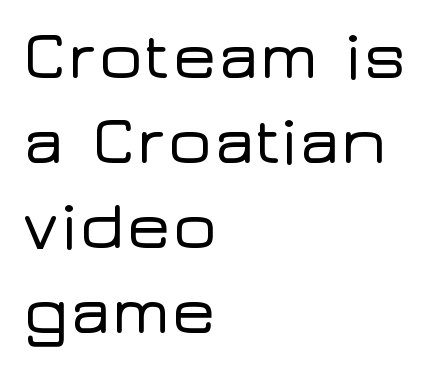
Designer's note — italics off, roman on. There is no visible air inserted between adjacent glyphs. Is there much room between lines? A standard amount, neither cramped nor airy. The face used here is proportionally spaced, like ordinary book or web type.
